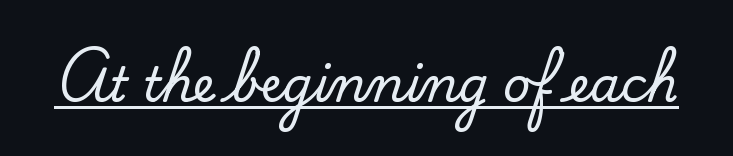
Each letter's strokes conclude with small projecting serifs. Here the designer chose a conventional face with non-uniform glyph widths. Each line of the rendering has a horizontal stroke beneath the glyphs.
